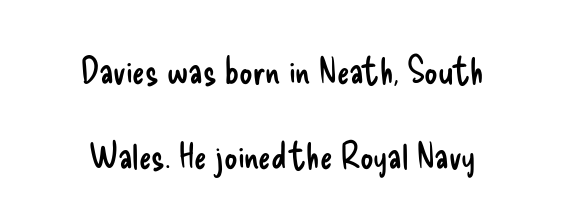
The image shows 37 px regular-weight, condensed sans-serif type, upright; set loose line spacing (2.29x), normal letter spacing, not underlined; low stroke contrast and a small x-height.
